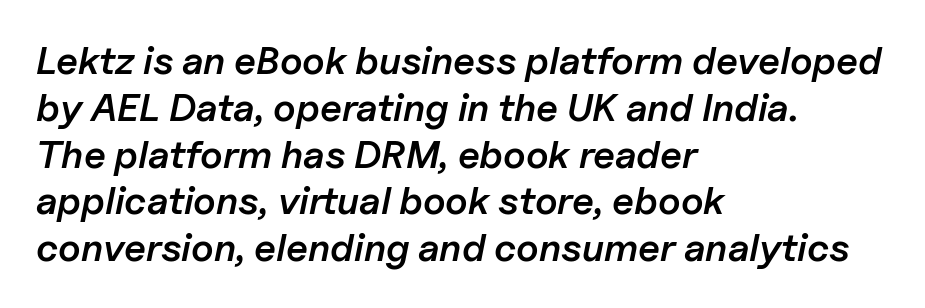
The image shows 39 px semibold type, italic (leaning right); set left-aligned, line spacing 1.2x, normal letter spacing, not underlined; low stroke contrast and a medium x-height.
